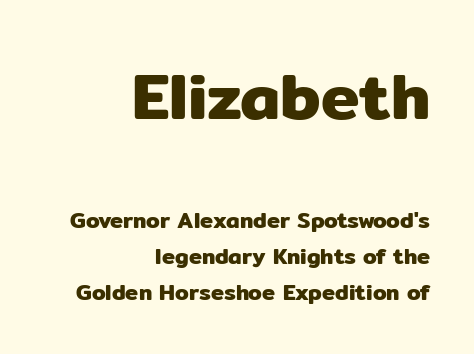
{"serif": "no", "italic": "no", "width": "normal", "stroke_contrast": "low", "x_height": "medium", "monospaced": "no", "underline": "no", "align": "right", "line_spacing": "normal", "line_spacing_ratio": 1.63, "letter_spacing": "normal", "letter_spacing_em": 0.0, "larger_block": "first", "size_ratio": 2.95, "glyph_px": 65}
